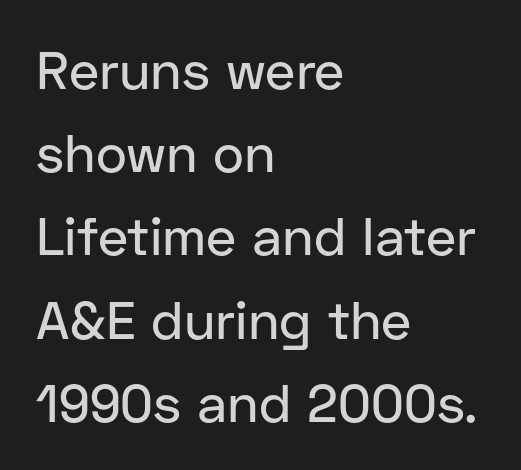
Glance below the letters and you will spot only blank space. The passage shown is typed in a proportional face where columns would drift. Characters remain perfectly vertical along every line. Is the letter spacing exaggerated? No — it looks like the ordinary default.
